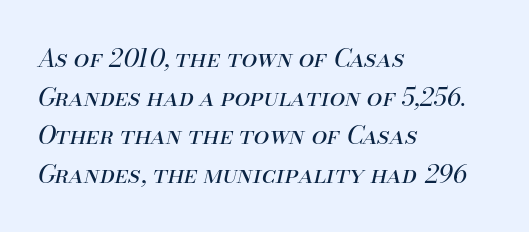
Q: Is the text bold? A: No.
Q: Is the text italic (slanted)? A: Yes, it leans right by about 13 degrees.
Q: Is the text underlined? A: No.
Q: How is the paragraph aligned? A: Left-aligned.
Q: Is the spacing between letters normal or unusually wide? A: Normal.
Q: Is the spacing between lines tight, normal or loose? A: Normal.
